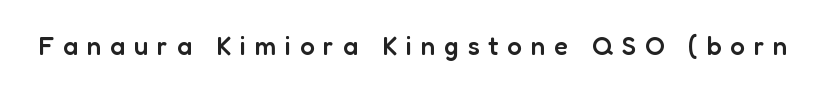
Q: Is the text bold? A: Semi-bold.
Q: Is the text italic (slanted)? A: No, it is upright.
Q: Is the text underlined? A: No.
Q: Is the spacing between letters normal or unusually wide? A: Unusually wide.
